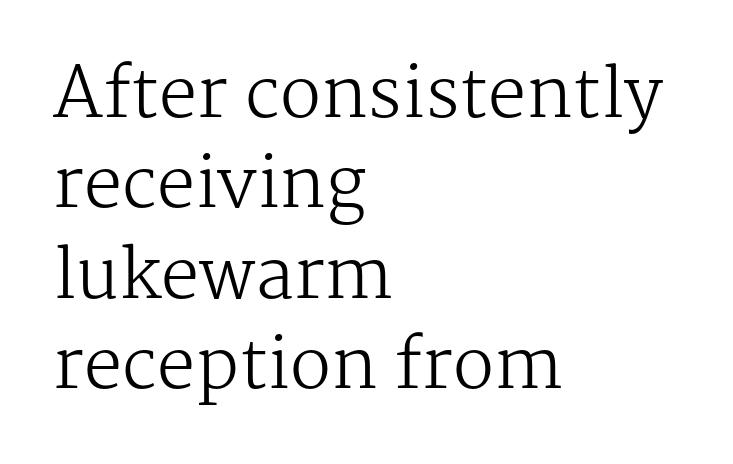
The strokes are not fattened; the text isn't bold. Beneath every word, the page is bare. Letter spacing: default. The face used here is proportionally spaced, like ordinary book or web type. The specimen reads as upright at a glance. Line starts are locked; line ends wander.
